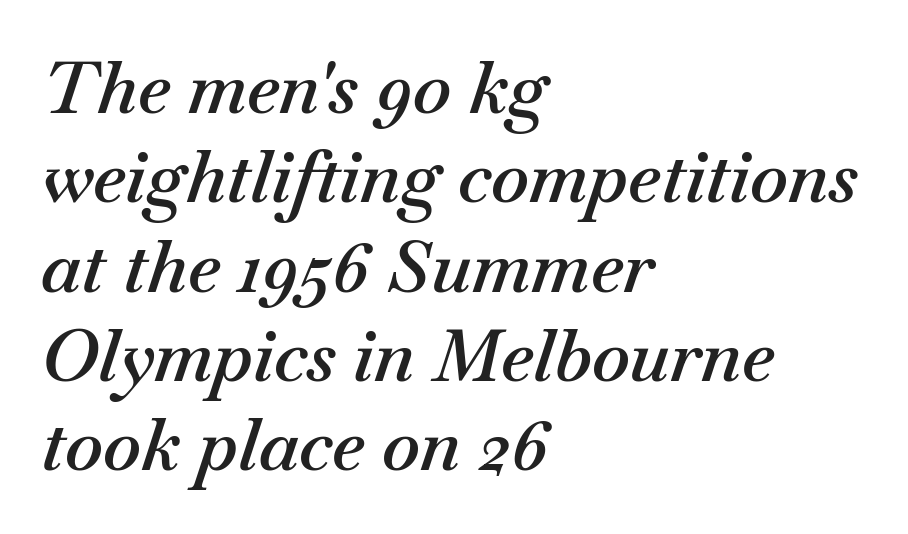
If you drew a line through each stem, it would be angled. The paragraph shown leans on its left margin. Tracking here is standard; glyphs follow each other at the usual distance. Strokes here are thickened, but only to semibold level.
